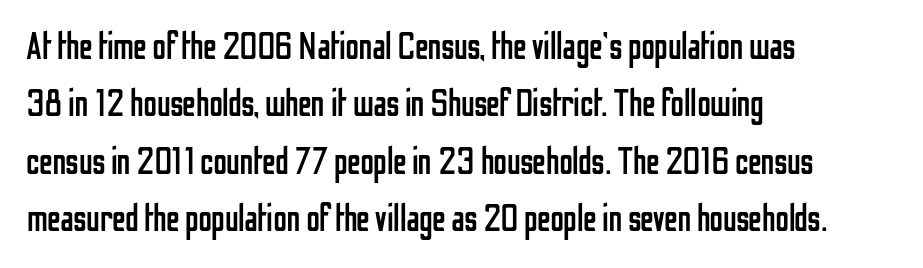
{"serif": "no", "italic": "no", "bold": "no", "weight": "regular", "width": "condensed", "stroke_contrast": "low", "x_height": "medium", "monospaced": "no", "underline": "no", "align": "left", "line_spacing": "normal", "line_spacing_ratio": 1.51, "letter_spacing": "normal", "letter_spacing_em": 0.0, "glyph_px": 38}
